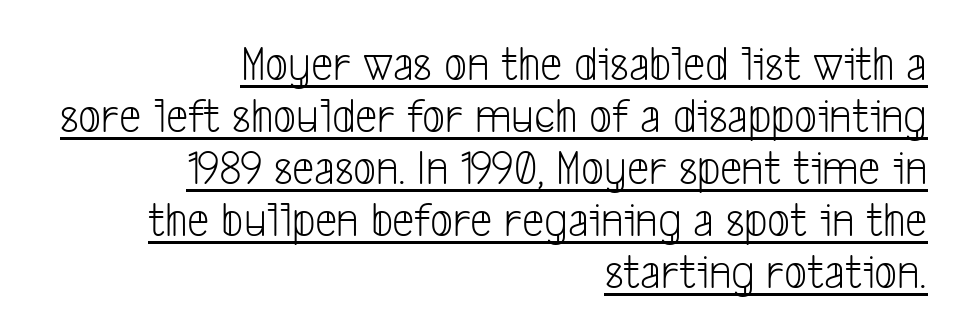
Proportional: the letters do not fall into vertical columns. Students, observe: this is what under-led, compact text looks like. Students, observe the line beneath the letters — that is underlining. Classification — sans serif. Weight class: somewhere from thin through regular. Does the copy run flush right? Yes — the right margin is perfectly even.
